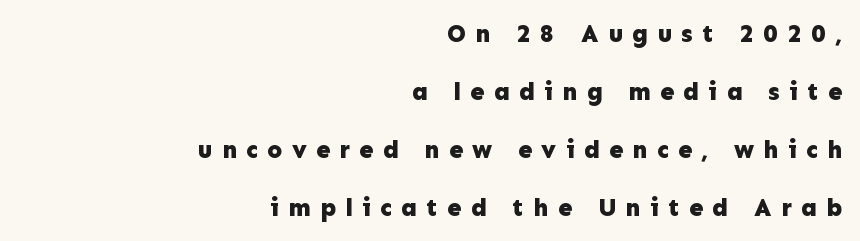
Q: Is the text bold? A: Yes.
Q: Is the text italic (slanted)? A: No, it is upright.
Q: Is the text underlined? A: No.
Q: How is the paragraph aligned? A: Right-aligned.
Q: Is the spacing between letters normal or unusually wide? A: Unusually wide.
Q: Is the spacing between lines tight, normal or loose? A: Loose.
